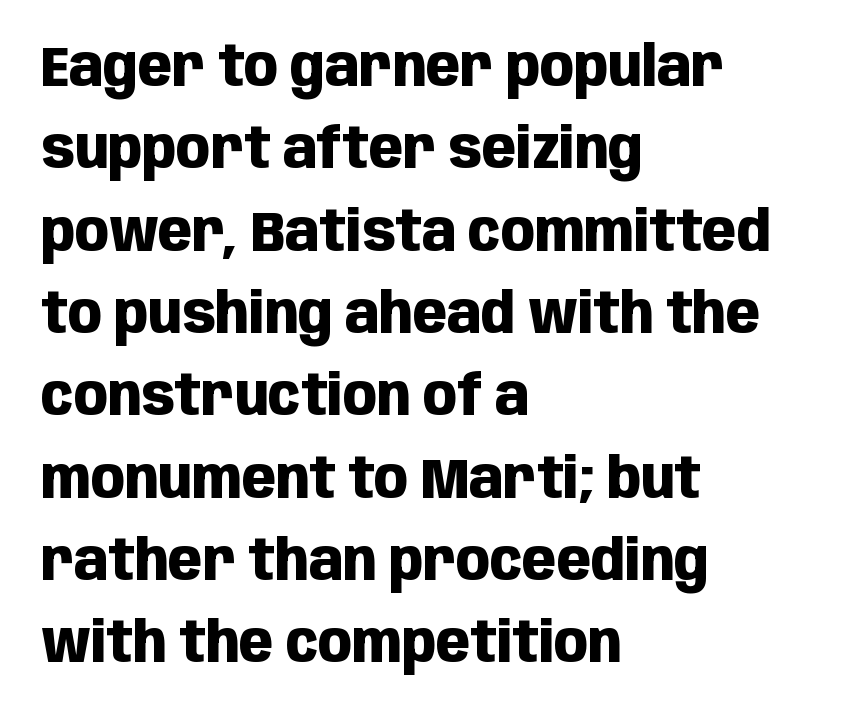
Does the type have serifs? No, each stem ends abruptly. Leading matches the norm, producing a regular column. If you drew a ruler down the left edge, every line would touch it. You could not count columns in this text — the font is proportionally spaced.
